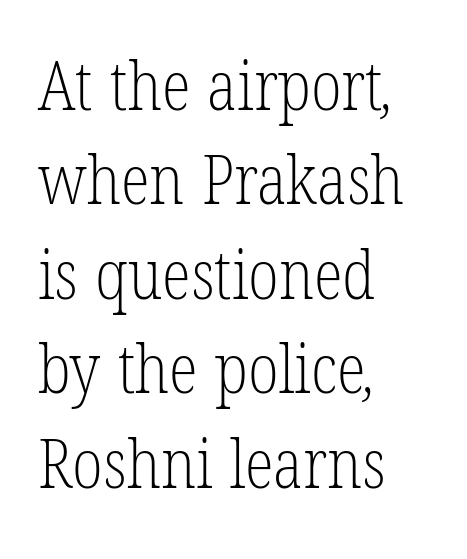
The image shows 67 px light, condensed serif type; set left-aligned, normal line spacing (1.41x), normal letter spacing, not underlined; low stroke contrast and a medium x-height.
